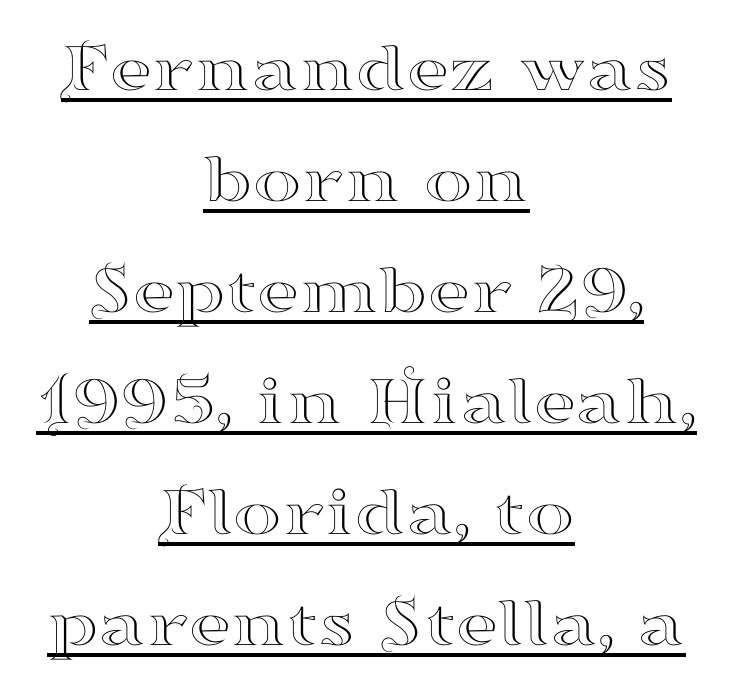
Spacing verdict: proportional, widths tailored to each character. If you folded the block vertically in half, each line would mirror itself in length. In terms of posture, this sample is upright. Students, observe the line beneath the letters — that is underlining.
